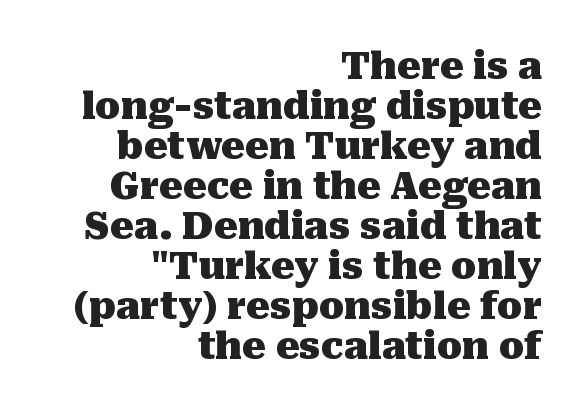
The image shows 37 px heavy serif type, upright; set right-aligned, tight line spacing (1.08x), normal letter spacing, not underlined; medium stroke contrast and a medium x-height.
